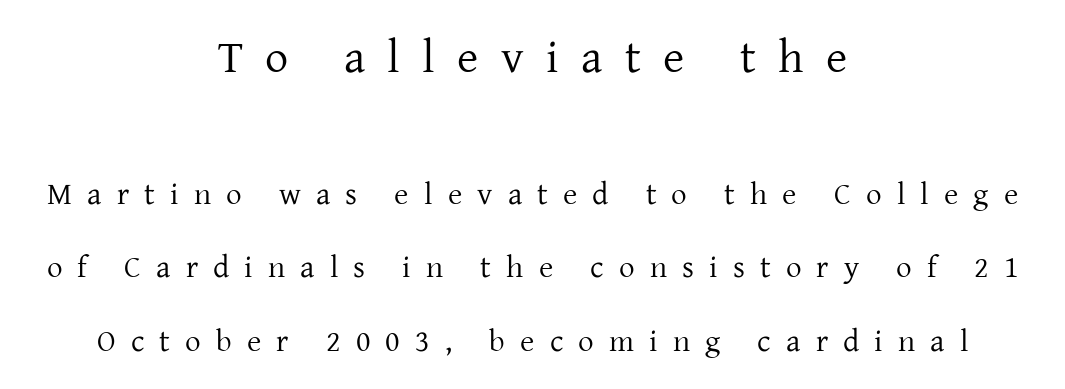
{"serif": "yes", "italic": "no", "bold": "no", "weight": "regular", "width": "normal", "stroke_contrast": "low", "x_height": "medium", "monospaced": "no", "underline": "no", "align": "center", "line_spacing": "loose", "line_spacing_ratio": 2.37, "letter_spacing": "wide", "letter_spacing_em": 0.49, "larger_block": "first", "size_ratio": 1.48, "glyph_px": 46}
